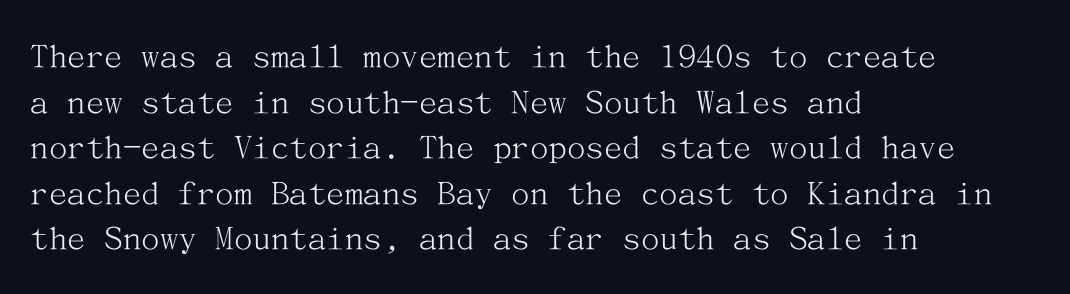
{"serif": "yes", "italic": "no", "bold": "no", "weight": "light", "width": "normal", "stroke_contrast": "medium", "x_height": "medium", "underline": "no", "align": "left", "line_spacing_ratio": 1.23, "letter_spacing": "normal", "letter_spacing_em": 0.0, "glyph_px": 37}
